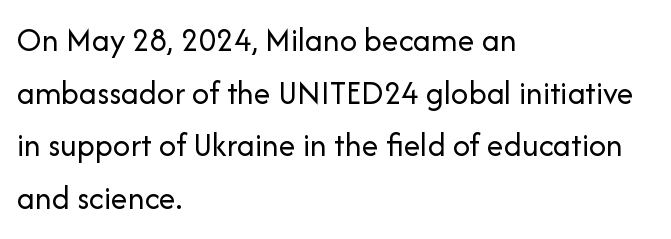
The image shows 34 px regular-weight sans-serif type, upright; set left-aligned, normal line spacing (1.55x), normal letter spacing, not underlined; low stroke contrast and a medium x-height.
